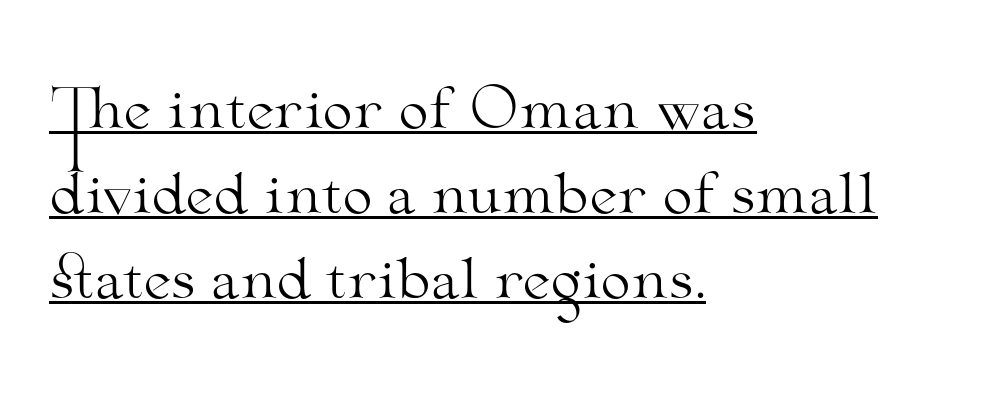
Q: Is the text bold? A: No.
Q: Is the text italic (slanted)? A: No, it is upright.
Q: Is the typeface a serif or a sans-serif typeface? A: Serif.
Q: Is the text underlined? A: Yes.
Q: How is the paragraph aligned? A: Left-aligned.
Q: Is the spacing between letters normal or unusually wide? A: Normal.
Q: Is the spacing between lines tight, normal or loose? A: Normal.
Q: Width (condensed, normal, or wide)? A: Wide.
Q: Stroke contrast? A: Medium.
Q: x-height? A: Small.
Q: Monospaced? A: No.
